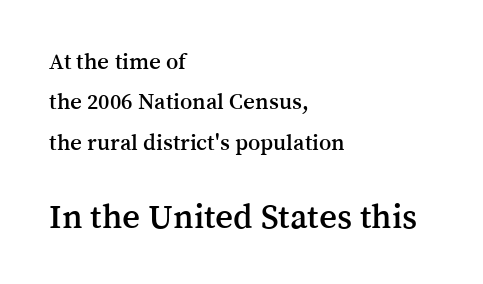
{"serif": "yes", "italic": "no", "width": "normal", "stroke_contrast": "medium", "x_height": "medium", "monospaced": "no", "underline": "no", "align": "left", "line_spacing_ratio": 1.76, "letter_spacing": "normal", "letter_spacing_em": 0.0, "larger_block": "second", "size_ratio": 1.52, "glyph_px": 35}
